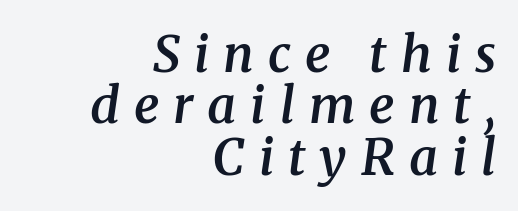
Q: Is the text bold? A: Semi-bold.
Q: Is the text italic (slanted)? A: Yes, it leans right by about 8 degrees.
Q: Is the typeface a serif or a sans-serif typeface? A: Serif.
Q: Is the text underlined? A: No.
Q: How is the paragraph aligned? A: Right-aligned.
Q: Is the spacing between letters normal or unusually wide? A: Unusually wide.
Q: Is the spacing between lines tight, normal or loose? A: Tight.
Q: Width (condensed, normal, or wide)? A: Normal.
Q: Stroke contrast? A: Medium.
Q: x-height? A: Medium.
Q: Monospaced? A: No.
